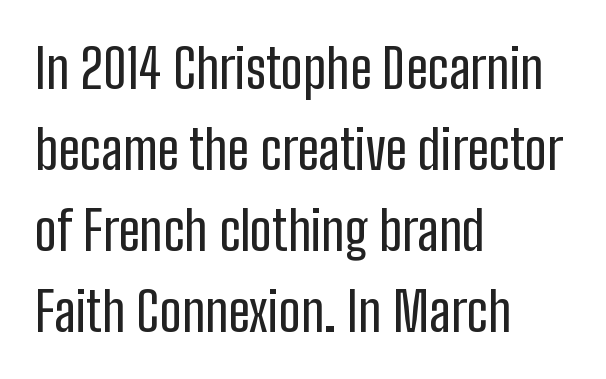
This is the regular roman posture of the typeface. Typographically, this falls in the sans-serif category. There is no visible air inserted between adjacent glyphs. The glyphs are unaccompanied by any horizontal stroke below them. Normally led — the rows are evenly, conventionally spaced. Which margin do the lines hug? The left one — the right edge is uneven.
